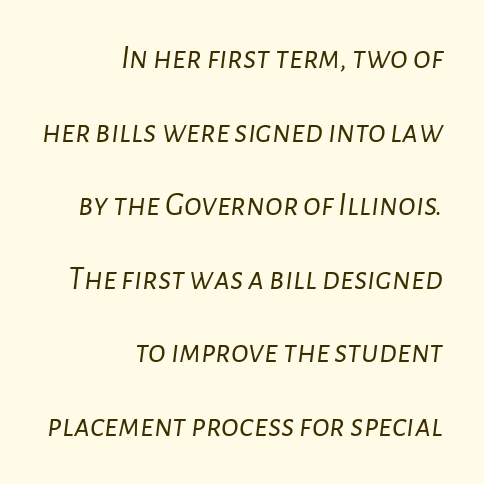
Reading down the block, your eye finds every line finishing at a fixed right position. Is the letter spacing exaggerated? No — it looks like the ordinary default. The foot of each line stays bare and open. Here the designer chose a conventional face with non-uniform glyph widths. The typography opts for an oblique posture over an upright one. Compared with typical paragraphs, the rows here are farther apart.
